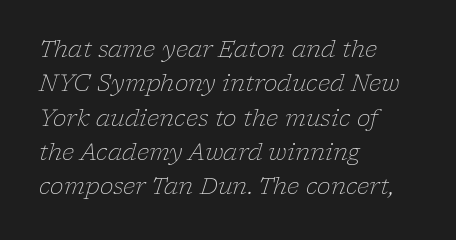
{"italic": "yes", "lean": "right", "slant_degrees": 17, "bold": "no", "underline": "no", "align": "left", "line_spacing": "normal", "line_spacing_ratio": 1.49, "letter_spacing": "normal", "letter_spacing_em": 0.0, "glyph_px": 23}
